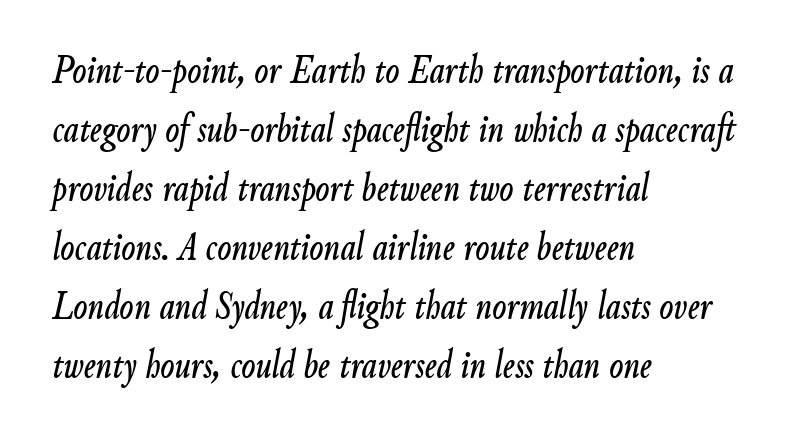
The image shows 41 px condensed type, italic (leaning right); set left-aligned, normal line spacing (1.44x), normal letter spacing, not underlined; low stroke contrast and a small x-height.
